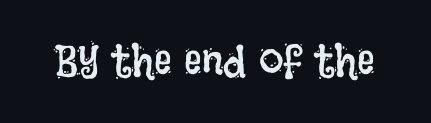
Type without underlining. Varying glyph widths throughout — classic text-font behaviour. No extra ink here — the face is not bold. Each word holds together tightly as a unit, with standard inter-letter gaps. Ordinary non-slanted type is in use.
